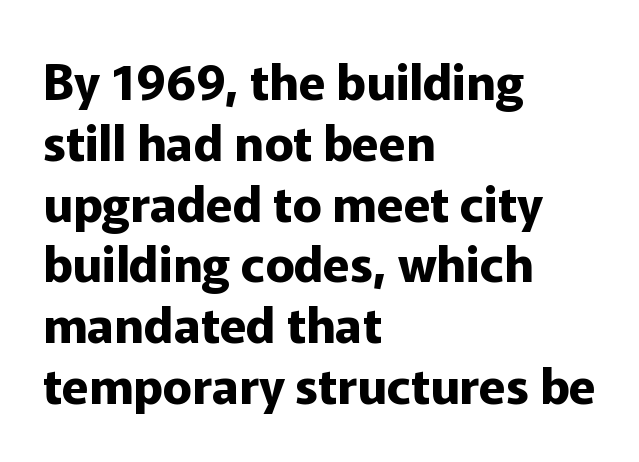
The image shows 49 px bold sans-serif type, upright; set left-aligned, line spacing 1.24x, normal letter spacing, not underlined; low stroke contrast and a medium x-height.
